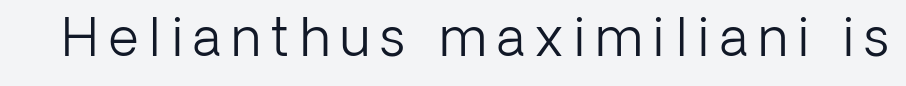
{"serif": "no", "italic": "no", "bold": "no", "weight": "light", "width": "normal", "stroke_contrast": "low", "x_height": "medium", "monospaced": "no", "underline": "no", "letter_spacing": "wide", "letter_spacing_em": 0.2, "glyph_px": 52}
